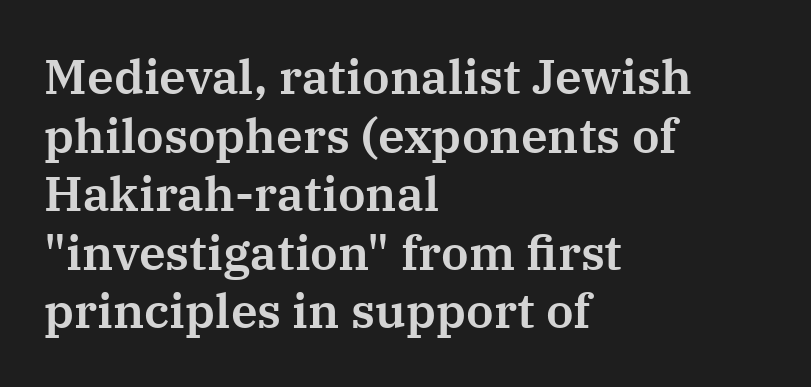
{"serif": "yes", "italic": "no", "width": "normal", "stroke_contrast": "medium", "x_height": "medium", "monospaced": "no", "underline": "no", "align": "left", "line_spacing_ratio": 1.22, "letter_spacing": "normal", "letter_spacing_em": 0.0, "glyph_px": 48}
